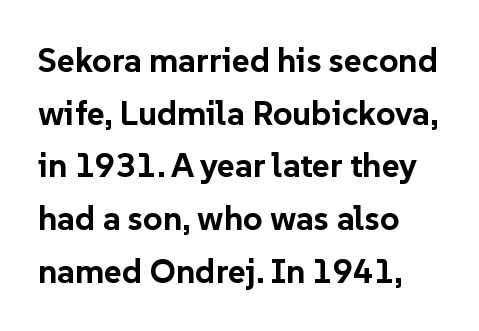
Q: Is the text bold? A: Yes.
Q: Is the text italic (slanted)? A: No, it is upright.
Q: Is the typeface a serif or a sans-serif typeface? A: Sans-serif.
Q: Is the text underlined? A: No.
Q: How is the paragraph aligned? A: Left-aligned.
Q: Is the spacing between letters normal or unusually wide? A: Normal.
Q: Is the spacing between lines tight, normal or loose? A: Normal.
Q: Width (condensed, normal, or wide)? A: Normal.
Q: Stroke contrast? A: Low.
Q: x-height? A: Medium.
Q: Monospaced? A: No.
